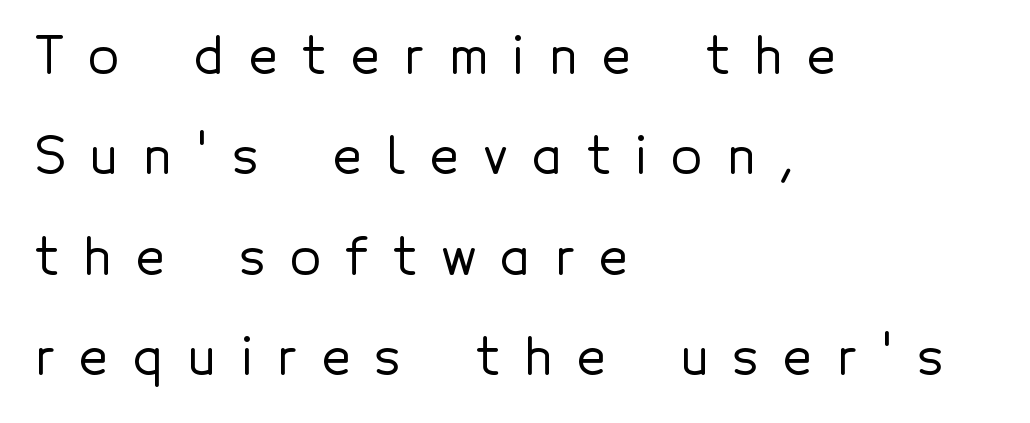
The passage shown stacks its lines with a broad gap. Horizontally, the lines are justified to the leading edge only. Ordinary non-slanted type is in use. These lines are rendered in a variable-pitch font. Font category for this specimen: sans-serif. The tracking reads as deliberately expanded to a designer's eye.
